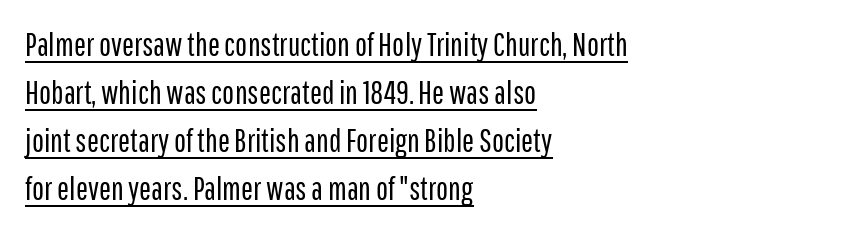
I'd call this a sans setting — the letters go barefoot. Does the leading feel generous? No, just average. No extra tracking has been applied to these lines. Underlined type. Here the designer chose a conventional face with non-uniform glyph widths. In CSS terms this would be text-align: left.
